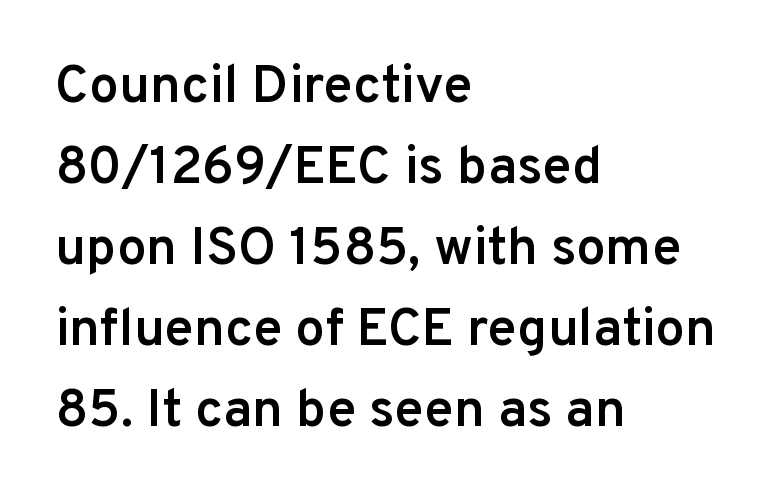
The image shows 53 px semibold sans-serif type, upright; set left-aligned, normal line spacing (1.53x), normal letter spacing, not underlined; low stroke contrast and a medium x-height.
